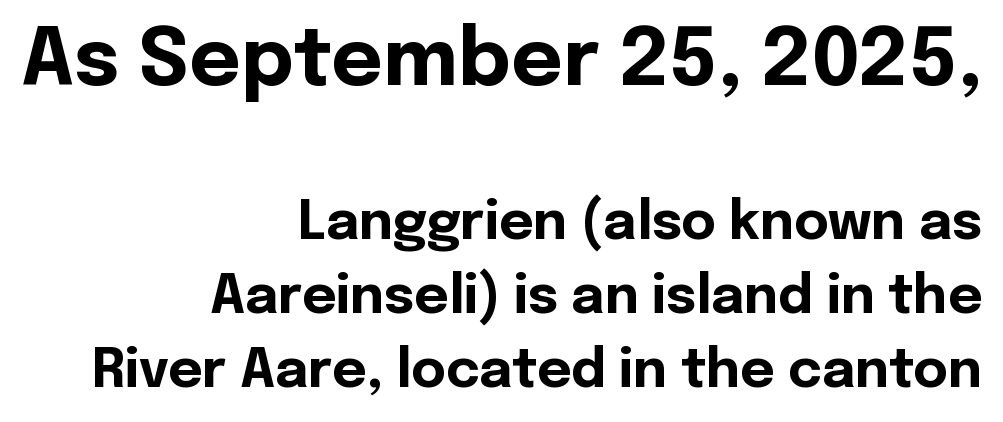
The image shows 80 px bold sans-serif type, upright; set right-aligned, normal line spacing (1.4x), normal letter spacing, not underlined; the first (top) block is 1.51x larger; a medium x-height.
